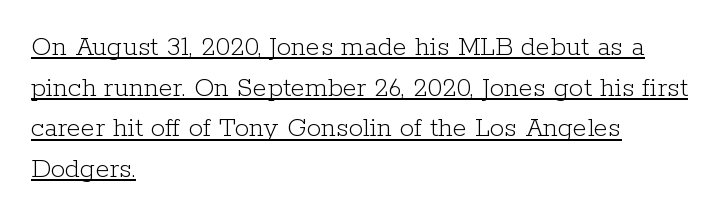
Q: Is the text bold? A: No.
Q: Is the text italic (slanted)? A: No, it is upright.
Q: Is the typeface a serif or a sans-serif typeface? A: Serif.
Q: Is the text underlined? A: Yes.
Q: How is the paragraph aligned? A: Left-aligned.
Q: Is the spacing between letters normal or unusually wide? A: Normal.
Q: Is the spacing between lines tight, normal or loose? A: Normal.
Q: Width (condensed, normal, or wide)? A: Normal.
Q: Stroke contrast? A: Low.
Q: x-height? A: Medium.
Q: Monospaced? A: No.
